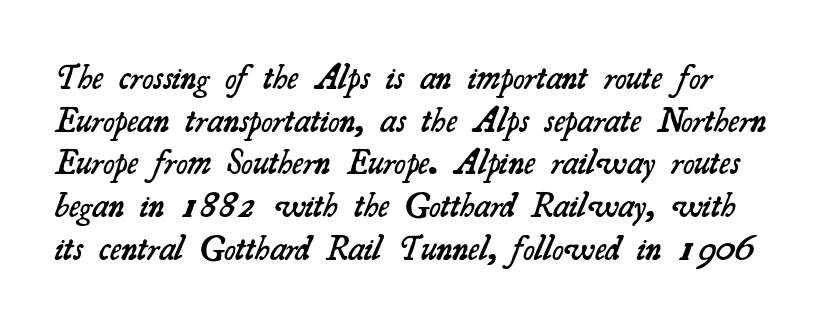
Q: Is the text bold? A: Semi-bold.
Q: Is the typeface a serif or a sans-serif typeface? A: Serif.
Q: Is the text underlined? A: No.
Q: Is the spacing between letters normal or unusually wide? A: Normal.
Q: Width (condensed, normal, or wide)? A: Normal.
Q: Stroke contrast? A: Medium.
Q: x-height? A: Small.
Q: Monospaced? A: No.
